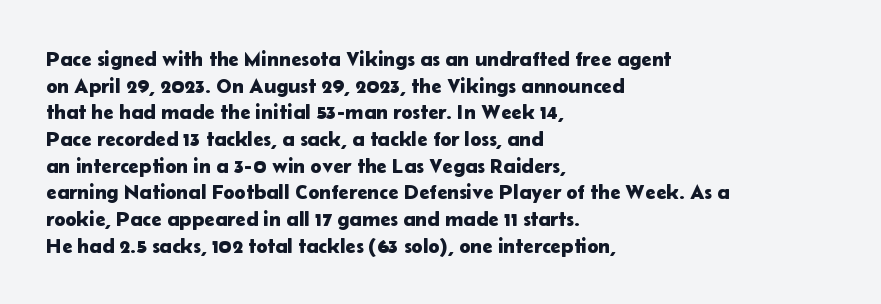
Successive baselines arrive at the customary interval. The space directly below the letters is spotless. The face used here is rendered with its standard letterfit. The rendering anchors every line to the left-hand side.
